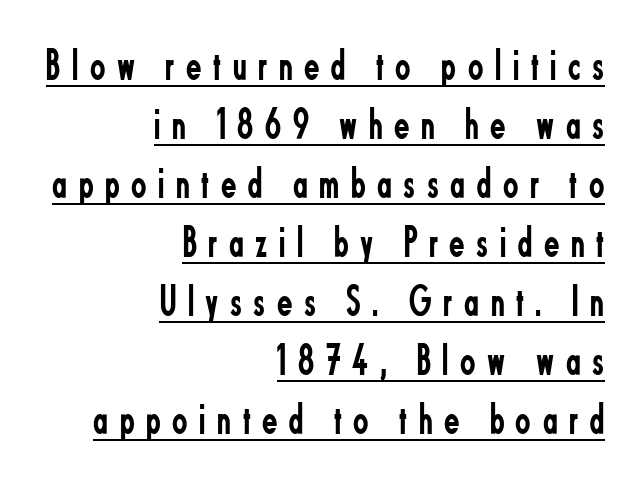
Are there feet on the stems? There aren't — it's a sans. Letters have the restrained weight of plain body copy at most. These lines sit exactly where default settings would place them. A typographer would call this underscored text. The axis of the letterforms is exactly vertical. Students, note that the glyphs here are deliberately spaced far apart.
